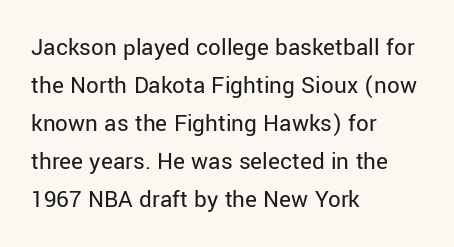
{"italic": "no", "bold": "no", "underline": "no", "align": "left", "line_spacing": "normal", "line_spacing_ratio": 1.52, "letter_spacing": "normal", "letter_spacing_em": 0.0, "glyph_px": 25}
